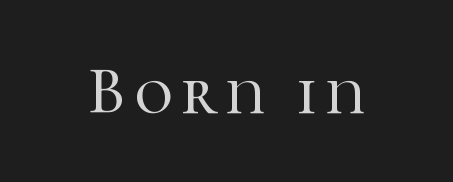
Vertical strokes here are truly vertical. The strip under each line holds only bare page. Small tapered or slab feet sit at the stroke ends, so this counts as serif. Do the characters align in a grid? No, the font is proportional.
